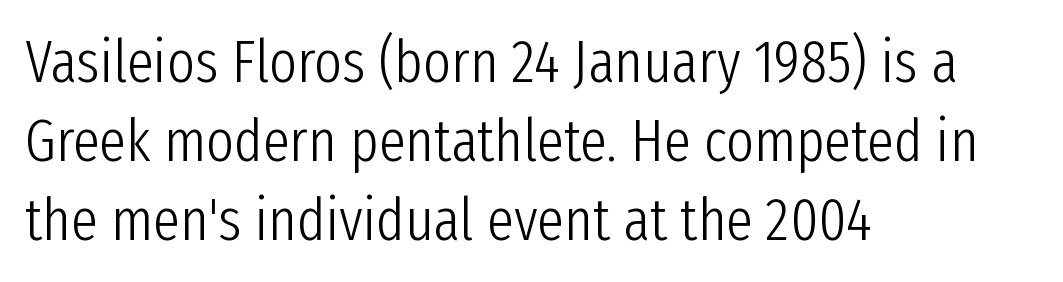
{"serif": "no", "italic": "no", "bold": "no", "weight": "light", "width": "condensed", "stroke_contrast": "low", "x_height": "medium", "monospaced": "no", "underline": "no", "align": "left", "line_spacing": "normal", "line_spacing_ratio": 1.32, "letter_spacing": "normal", "letter_spacing_em": 0.0, "glyph_px": 60}
